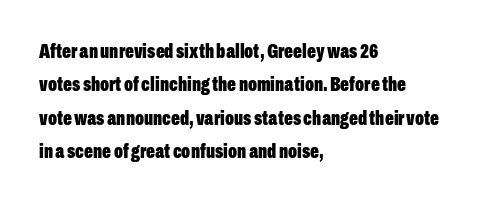
The image shows 21 px bold type, upright; set left-aligned, normal line spacing (1.59x), normal letter spacing, not underlined.
